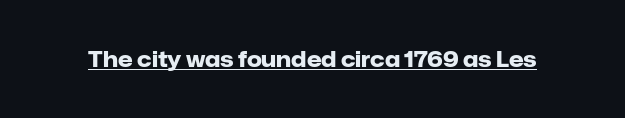
Emphasis is given by a line drawn under the lettering. Weight: bold. Honestly, the letter spacing is just normal — you wouldn't notice it. Is there any slant? The stems are plumb.
